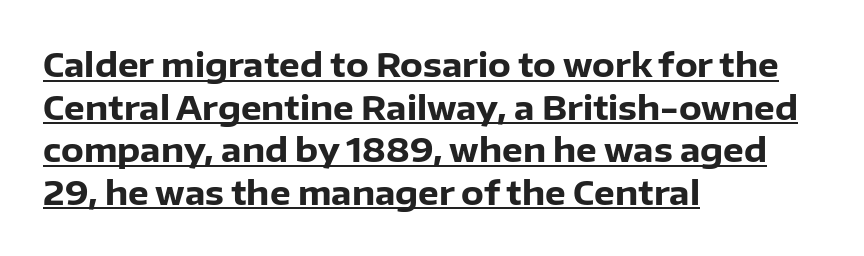
{"serif": "no", "italic": "no", "bold": "yes", "weight": "heavy", "width": "normal", "stroke_contrast": "low", "x_height": "medium", "monospaced": "no", "underline": "yes", "align": "left", "line_spacing": "normal", "line_spacing_ratio": 1.29, "letter_spacing": "normal", "letter_spacing_em": 0.0, "glyph_px": 33}
